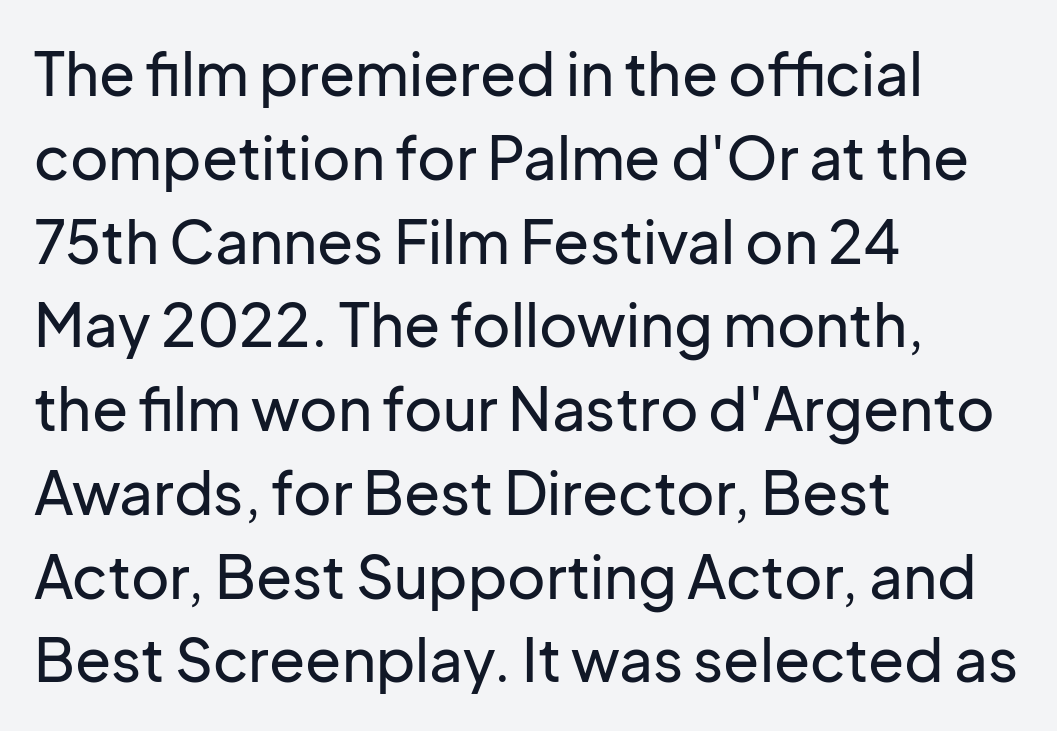
Q: Is the text italic (slanted)? A: No, it is upright.
Q: Is the typeface a serif or a sans-serif typeface? A: Sans-serif.
Q: Is the text underlined? A: No.
Q: How is the paragraph aligned? A: Left-aligned.
Q: Is the spacing between letters normal or unusually wide? A: Normal.
Q: Is the spacing between lines tight, normal or loose? A: Normal.
Q: Width (condensed, normal, or wide)? A: Normal.
Q: Stroke contrast? A: Low.
Q: x-height? A: Medium.
Q: Monospaced? A: No.
